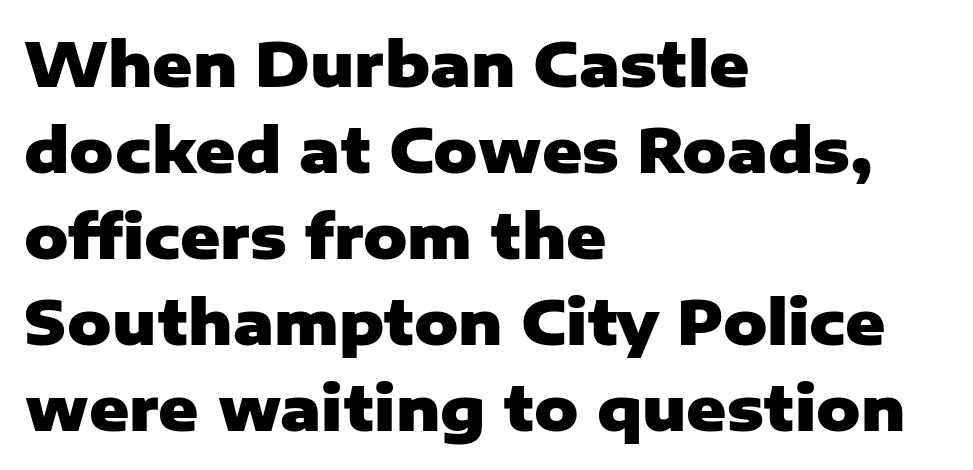
Q: Is the text bold? A: Yes.
Q: Is the text italic (slanted)? A: No, it is upright.
Q: Is the typeface a serif or a sans-serif typeface? A: Sans-serif.
Q: Is the text underlined? A: No.
Q: How is the paragraph aligned? A: Left-aligned.
Q: Is the spacing between letters normal or unusually wide? A: Normal.
Q: Is the spacing between lines tight, normal or loose? A: Normal.
Q: Width (condensed, normal, or wide)? A: Normal.
Q: Stroke contrast? A: Low.
Q: x-height? A: Medium.
Q: Monospaced? A: No.
